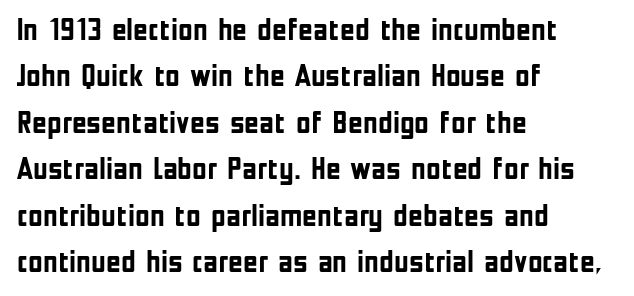
Q: Is the text bold? A: Yes.
Q: Is the text italic (slanted)? A: No, it is upright.
Q: Is the typeface a serif or a sans-serif typeface? A: Sans-serif.
Q: Is the text underlined? A: No.
Q: How is the paragraph aligned? A: Left-aligned.
Q: Is the spacing between letters normal or unusually wide? A: Normal.
Q: Is the spacing between lines tight, normal or loose? A: Normal.
Q: Width (condensed, normal, or wide)? A: Condensed.
Q: Stroke contrast? A: Low.
Q: x-height? A: Medium.
Q: Monospaced? A: No.
